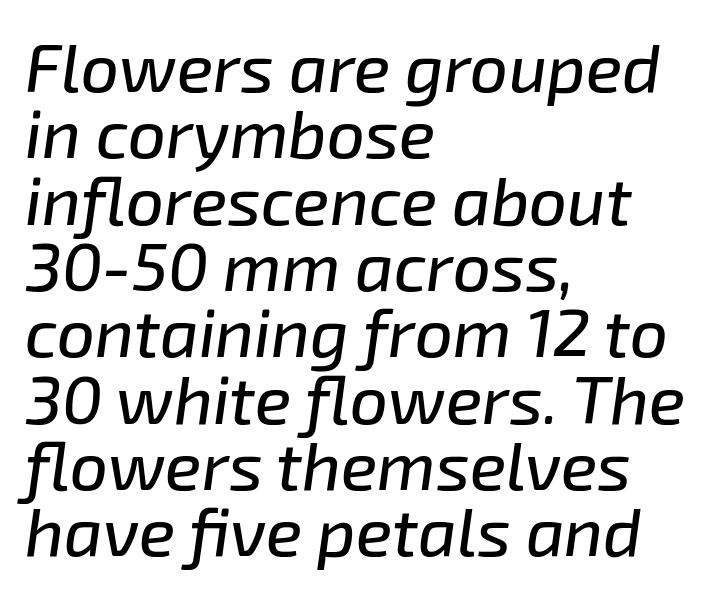
Does the copy run flush right? No — it runs flush left. The strip under each line holds only bare page. The letters advance in unequal steps, a hallmark of proportional type. Rows of type sit shoulder to shoulder in the vertical direction.
